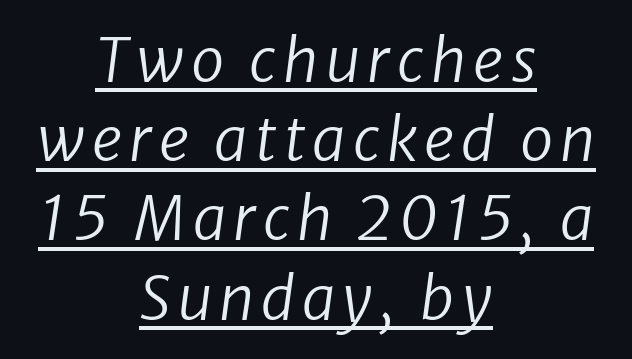
A rule runs beneath these lines of type. The vertical gap from one line to the next is medium. The letters are slanted; this is an italic face. Summary of weight: not heavy and not bold. These lines are centered, leaving both edges ragged.
